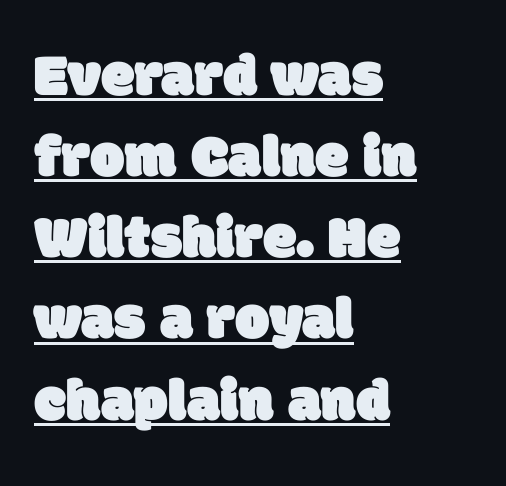
Words appear dense and cohesive because spacing is normal. Each letter's strokes conclude bluntly, with no projecting serifs. Like a heading marked for emphasis, these lines bear an underscore. The rows are spaced the way most documents space them. Note the varied advance widths — an 'i' is clearly narrower than an 'm'.
